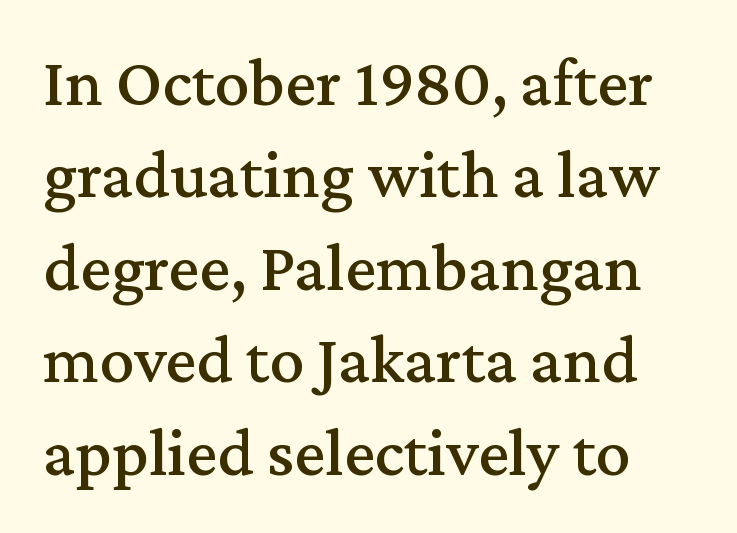
The lettering stays uniformly vertical, giving the passage a roman look. Letter spacing: default. The designer went with a serif here, giving each stem small feet. Underlining? Definitely not there. Think of a printed novel: that variable character pitch is what you see here.
